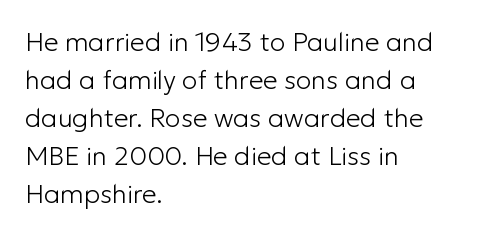
Visually the block forms a straight wall on the left and a jagged coastline on the right. Caption: standard tracking, unaltered. The type sits square on the baseline with zero lean. Weight: not bold — regular or lighter.
